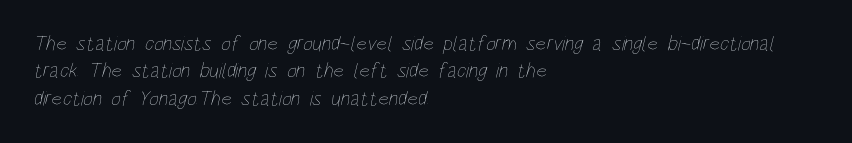
Q: Is the text bold? A: No.
Q: Is the text underlined? A: No.
Q: How is the paragraph aligned? A: Left-aligned.
Q: Is the spacing between letters normal or unusually wide? A: Normal.
Q: Is the spacing between lines tight, normal or loose? A: Normal.
